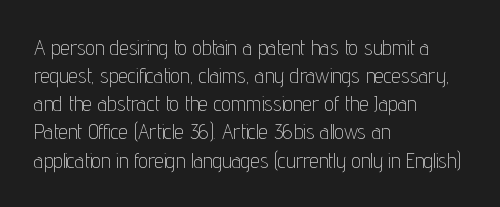
Q: Is the text bold? A: No.
Q: Is the text italic (slanted)? A: No, it is upright.
Q: Is the text underlined? A: No.
Q: How is the paragraph aligned? A: Left-aligned.
Q: Is the spacing between letters normal or unusually wide? A: Normal.
Q: Is the spacing between lines tight, normal or loose? A: Normal.
